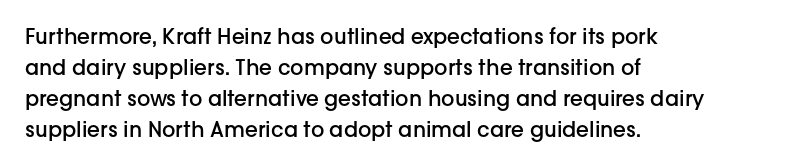
Observe the ordinary spacing: letters are neighbours, not strangers. Which margin do the lines hug? The left one — the right edge is uneven. Compared with typical paragraphs, the rows here are spaced about the same. Notice how the stems are strictly vertical — no italics here. Compared with an ordinary text face, these strokes are moderately heavier — a semibold. Clear beneath every line of the passage.
